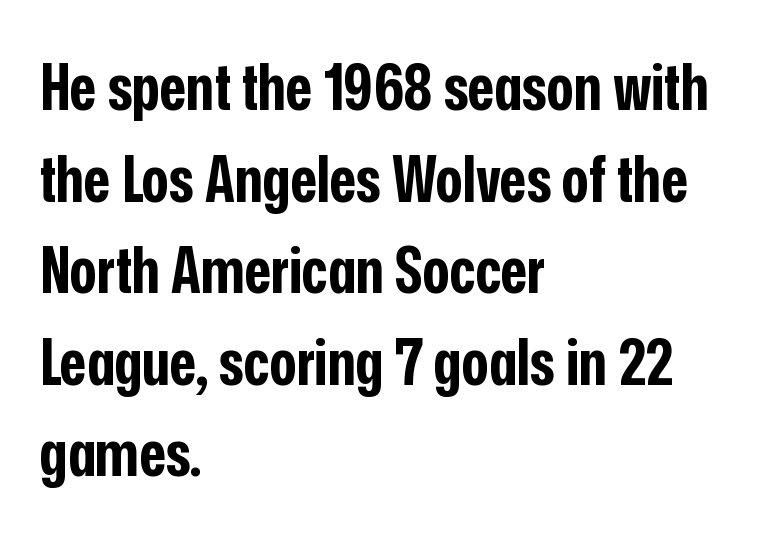
The image shows 64 px bold, condensed sans-serif type, upright; set left-aligned, normal line spacing (1.43x), normal letter spacing, not underlined; low stroke contrast and a medium x-height.
